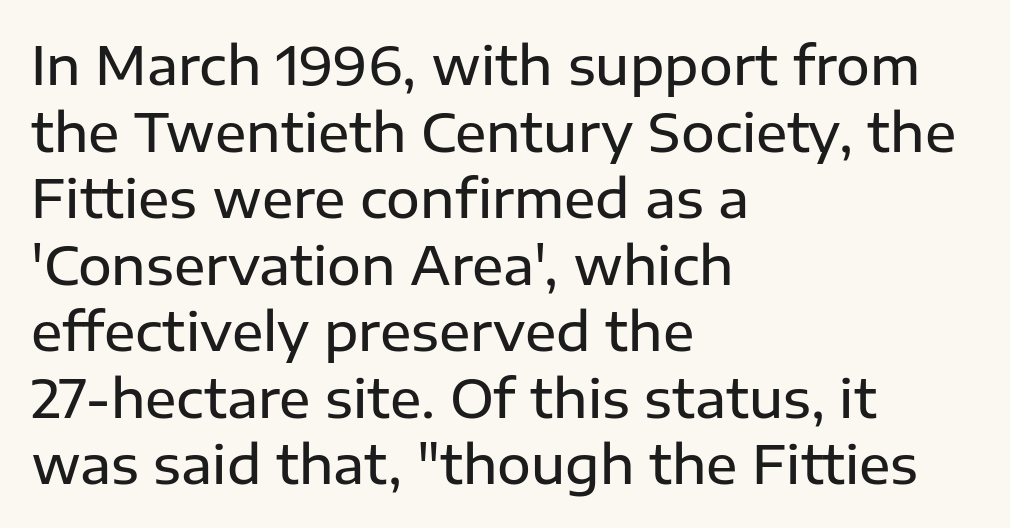
The image shows 52 px semibold sans-serif type, upright; set left-aligned, normal line spacing (1.28x), normal letter spacing, not underlined; low stroke contrast and a medium x-height.
